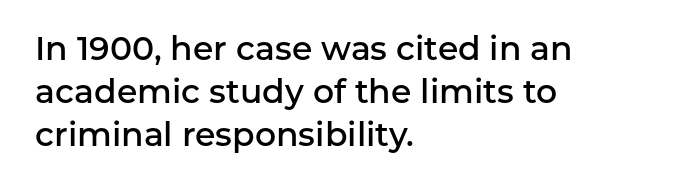
The letterforms sit shoulder to shoulder at normal distance. What weight is shown? A semibold, between regular and bold. Plain, unruled lines of type. The compositor pushed each line to the left boundary.
